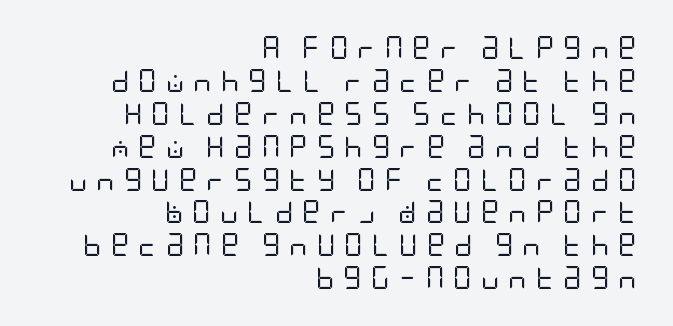
The image shows 23 px text type, upright; set right-aligned, normal line spacing (1.43x), unusually wide letter spacing (+0.38 em), not underlined.
